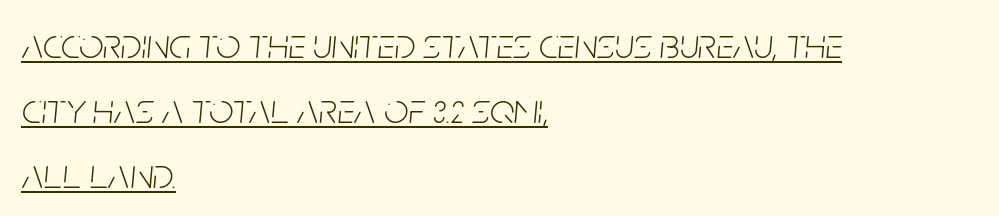
{"italic": "yes", "lean": "right", "slant_degrees": 5, "bold": "no", "weight": "light", "width": "condensed", "stroke_contrast": "low", "x_height": "large", "monospaced": "no", "underline": "yes", "align": "left", "line_spacing": "normal", "line_spacing_ratio": 1.51, "letter_spacing": "normal", "letter_spacing_em": 0.0, "glyph_px": 43}
